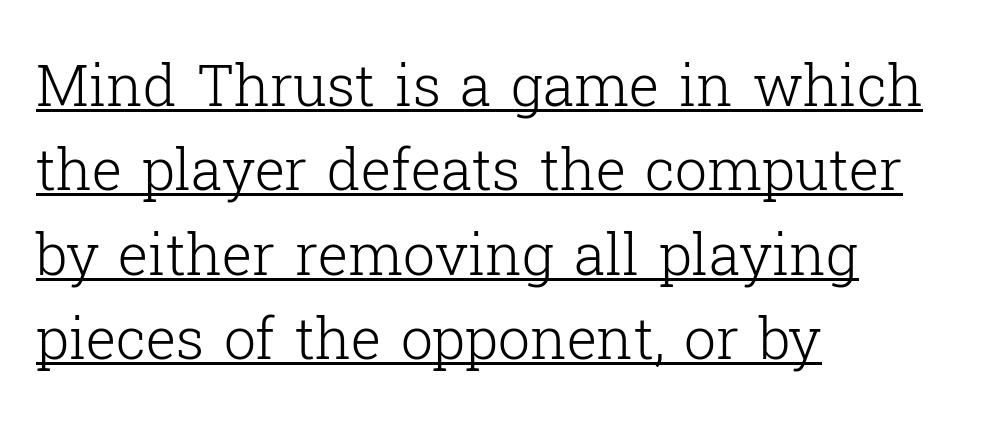
The image shows 57 px light serif type, upright; set left-aligned, normal line spacing (1.48x), normal letter spacing, underlined; low stroke contrast and a medium x-height.
